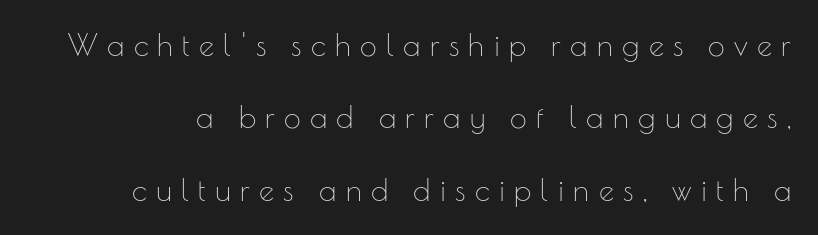
The image shows 30 px thin sans-serif type, upright; set loose line spacing (2.41x), unusually wide letter spacing (+0.31 em), not underlined; low stroke contrast and a small x-height.
